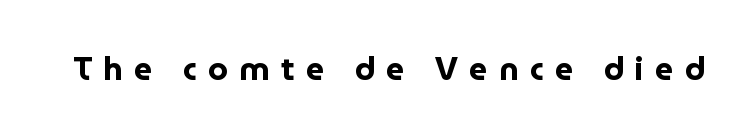
The image shows 32 px bold sans-serif type, upright; set unusually wide letter spacing (+0.35 em), not underlined; low stroke contrast and a medium x-height.
